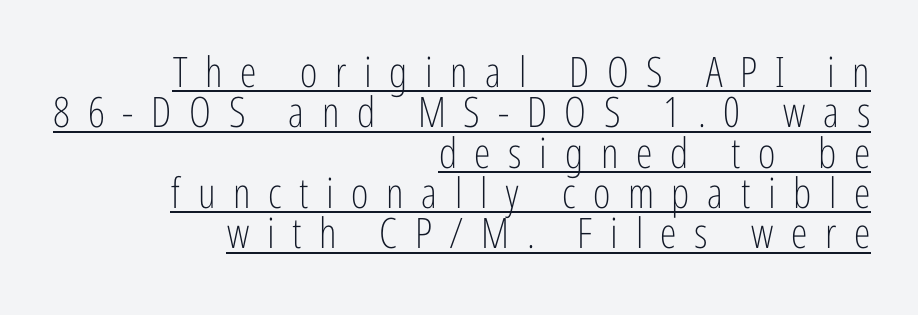
{"serif": "no", "italic": "no", "bold": "no", "weight": "light", "width": "condensed", "stroke_contrast": "low", "x_height": "medium", "monospaced": "no", "underline": "yes", "align": "right", "line_spacing": "tight", "line_spacing_ratio": 0.96, "letter_spacing": "wide", "letter_spacing_em": 0.42, "glyph_px": 42}
